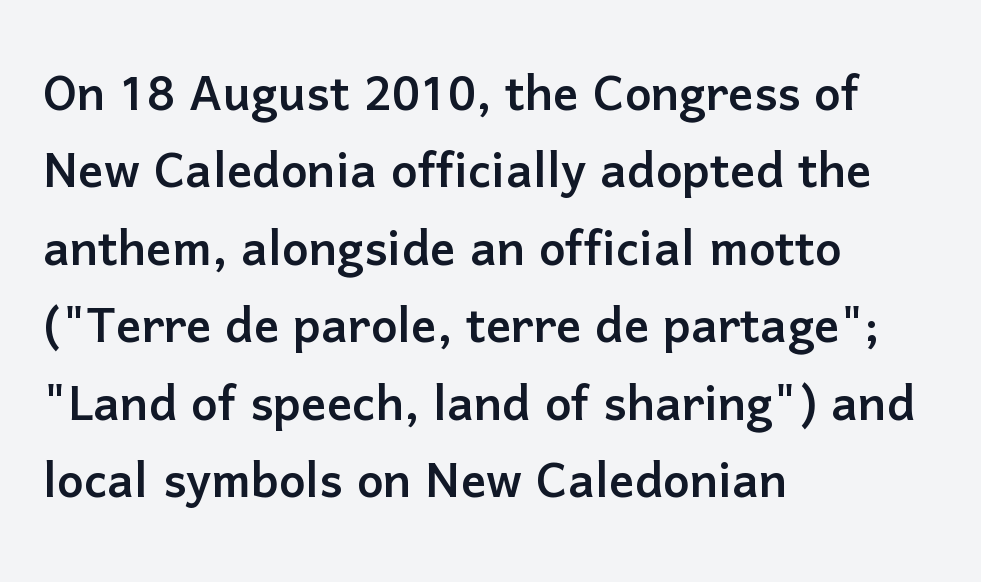
Each row of text sits above clean, open space. Is the letter spacing exaggerated? No — it looks like the ordinary default. These lines are rendered in a variable-pitch font. The axis of the letterforms is exactly vertical. Which margin do the lines hug? The left one — the right edge is uneven.
